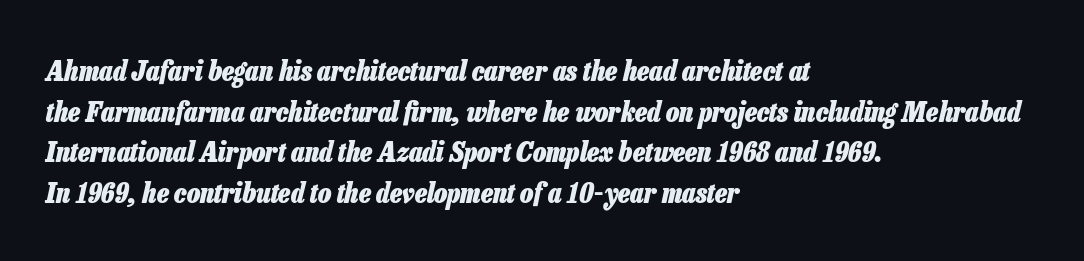
The image shows 28 px heavy, condensed type, italic (leaning right); set left-aligned, normal line spacing (1.45x), normal letter spacing, not underlined; low stroke contrast and a medium x-height.
